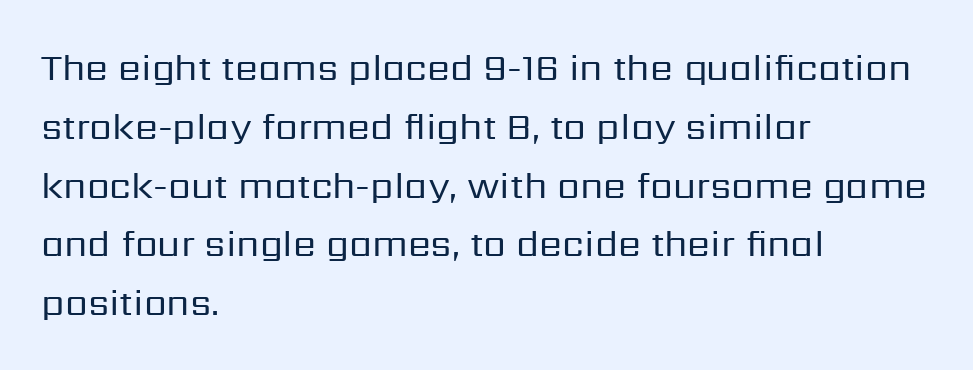
Q: Is the text bold? A: No.
Q: Is the text italic (slanted)? A: No, it is upright.
Q: Is the typeface a serif or a sans-serif typeface? A: Sans-serif.
Q: Is the text underlined? A: No.
Q: How is the paragraph aligned? A: Left-aligned.
Q: Is the spacing between letters normal or unusually wide? A: Normal.
Q: Is the spacing between lines tight, normal or loose? A: Normal.
Q: Width (condensed, normal, or wide)? A: Normal.
Q: Stroke contrast? A: Low.
Q: x-height? A: Medium.
Q: Monospaced? A: No.
